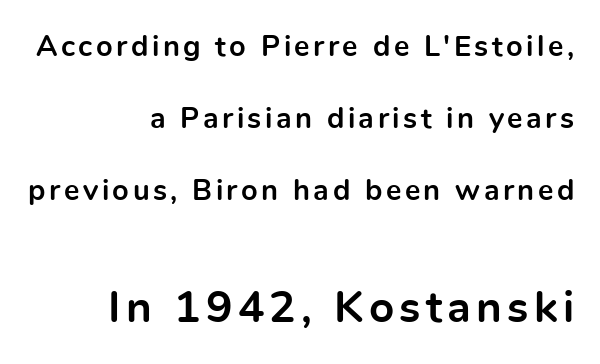
The image shows 44 px bold sans-serif type, upright; set right-aligned, loose line spacing (2.48x), not underlined; the second (bottom) block is 1.52x larger; a medium x-height.
